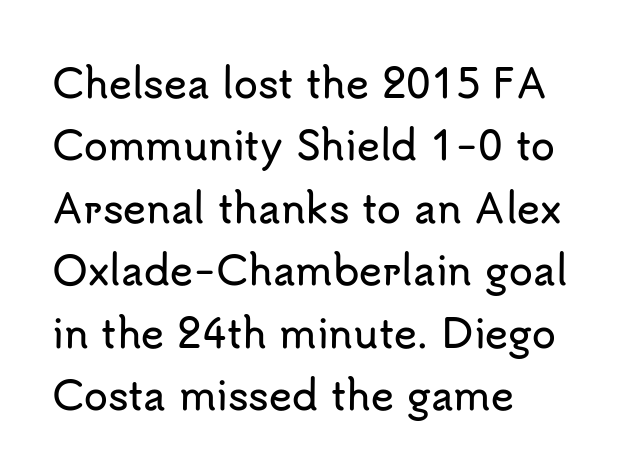
Q: Is the text italic (slanted)? A: No, it is upright.
Q: Is the typeface a serif or a sans-serif typeface? A: Sans-serif.
Q: Is the text underlined? A: No.
Q: How is the paragraph aligned? A: Left-aligned.
Q: Is the spacing between letters normal or unusually wide? A: Normal.
Q: Is the spacing between lines tight, normal or loose? A: Normal.
Q: Width (condensed, normal, or wide)? A: Normal.
Q: Stroke contrast? A: Low.
Q: x-height? A: Small.
Q: Monospaced? A: No.
